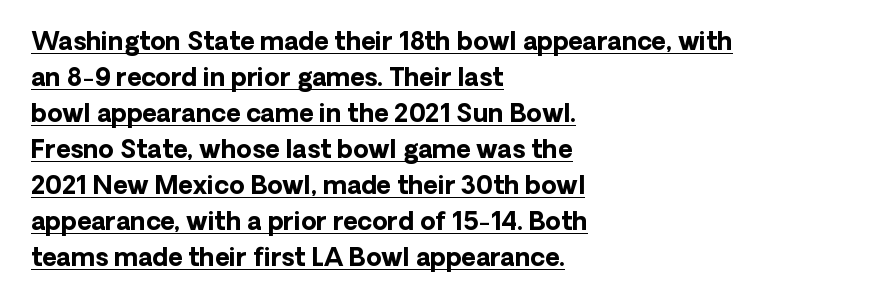
Q: Is the text bold? A: Yes.
Q: Is the text italic (slanted)? A: No, it is upright.
Q: Is the text underlined? A: Yes.
Q: How is the paragraph aligned? A: Left-aligned.
Q: Is the spacing between letters normal or unusually wide? A: Normal.
Q: Is the spacing between lines tight, normal or loose? A: Normal.
